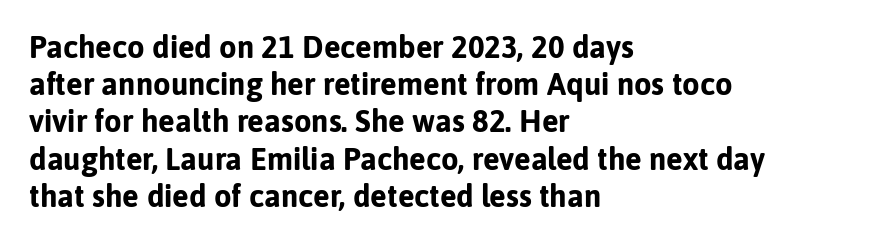
The image shows 31 px bold sans-serif type, upright; set left-aligned, line spacing 1.2x, normal letter spacing, not underlined; low stroke contrast and a medium x-height.
